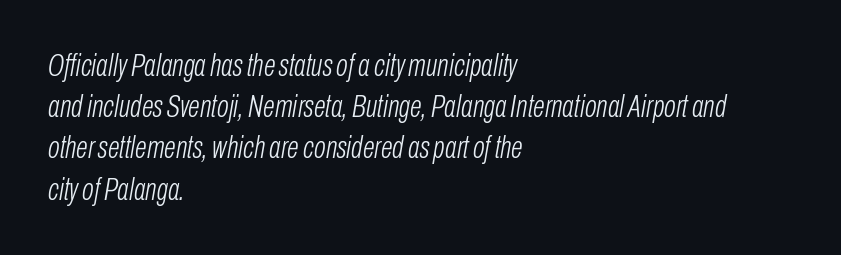
{"italic": "yes", "lean": "right", "slant_degrees": 10, "bold": "no", "weight": "light", "width": "condensed", "stroke_contrast": "low", "x_height": "medium", "monospaced": "no", "underline": "no", "align": "left", "line_spacing": "normal", "line_spacing_ratio": 1.33, "letter_spacing": "normal", "letter_spacing_em": 0.0, "glyph_px": 31}
